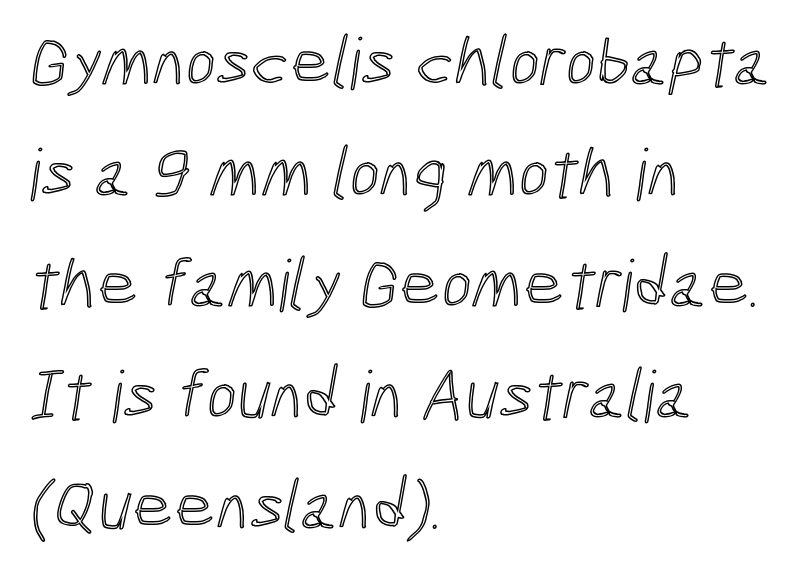
The image shows 72 px condensed type; set left-aligned, normal line spacing (1.54x), normal letter spacing, not underlined; a medium x-height.
